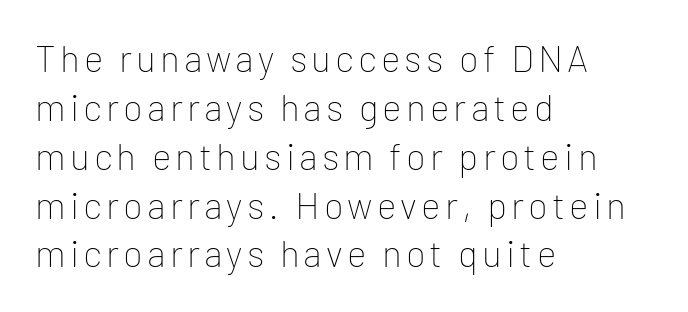
Serifs: no, the terminals of the letterforms are clean. The lines are quadded left. Vertical spacing — default. A clean baseline with only descenders dipping below it.
